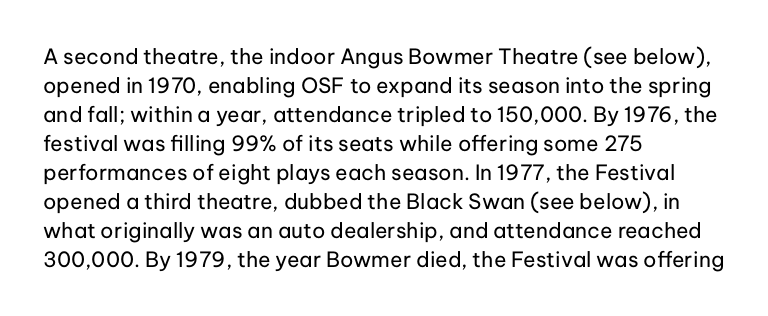
{"italic": "no", "bold": "no", "underline": "no", "align": "left", "line_spacing": "normal", "line_spacing_ratio": 1.38, "letter_spacing": "normal", "letter_spacing_em": 0.0, "glyph_px": 21}
